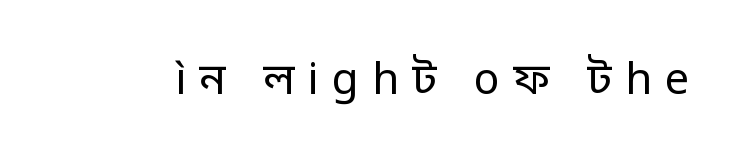
{"serif": "no", "italic": "no", "bold": "no", "weight": "regular", "width": "normal", "stroke_contrast": "low", "x_height": "medium", "monospaced": "no", "underline": "no", "letter_spacing": "wide", "letter_spacing_em": 0.31, "glyph_px": 43}
